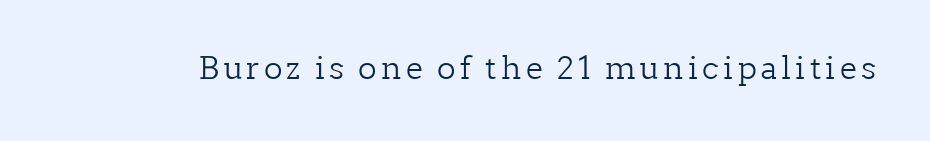
{"serif": "yes", "italic": "no", "bold": "no", "weight": "light", "width": "normal", "stroke_contrast": "low", "x_height": "medium", "monospaced": "no", "underline": "no", "glyph_px": 31}
